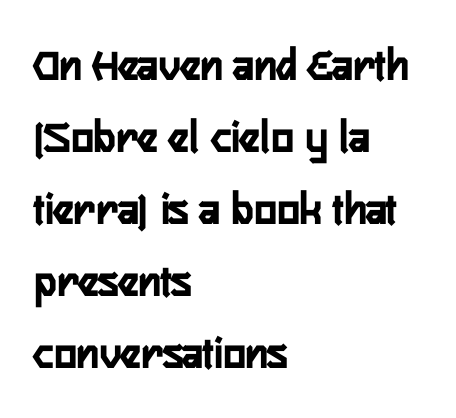
A typesetter would call this proportional, since set widths differ per character. Anything drawn beneath the words? Only blank space. Note: no serifs on the glyphs. Interline gaps are of average width in this sample. Upright lettering throughout.
